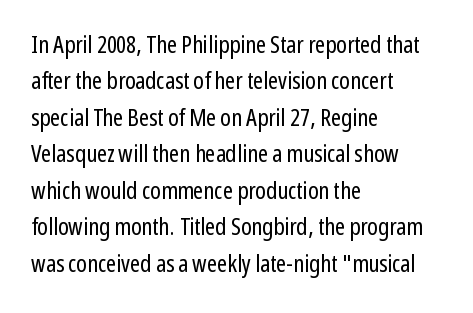
Q: Is the text bold? A: No.
Q: Is the text italic (slanted)? A: No, it is upright.
Q: Is the text underlined? A: No.
Q: How is the paragraph aligned? A: Left-aligned.
Q: Is the spacing between letters normal or unusually wide? A: Normal.
Q: Is the spacing between lines tight, normal or loose? A: Normal.
